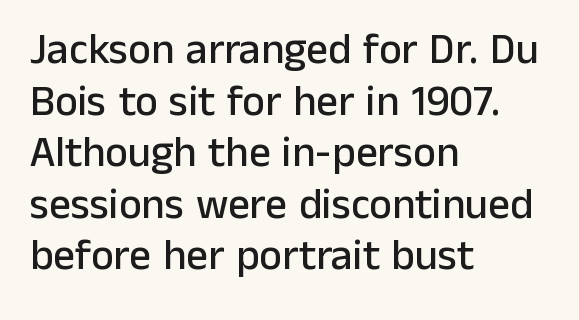
The image shows 43 px sans-serif type, upright; set left-aligned, line spacing 1.2x, normal letter spacing, not underlined; low stroke contrast and a medium x-height.
